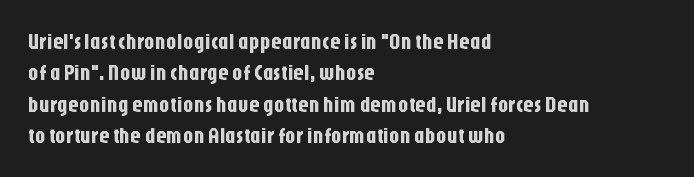
The image shows 21 px text type, upright; set left-aligned, normal line spacing (1.49x), normal letter spacing, not underlined.
